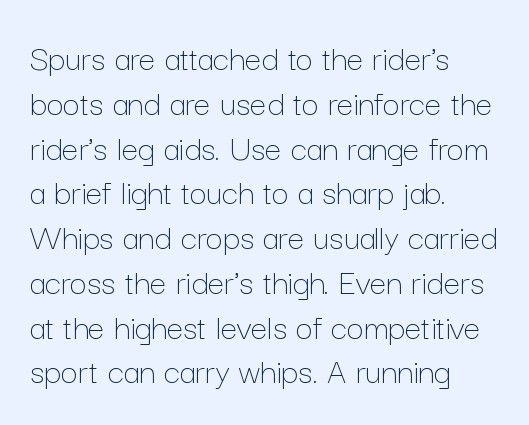
{"italic": "no", "bold": "no", "weight": "thin", "width": "normal", "stroke_contrast": "low", "x_height": "medium", "monospaced": "no", "underline": "no", "align": "left", "line_spacing_ratio": 1.21, "letter_spacing": "normal", "letter_spacing_em": 0.0, "glyph_px": 37}
